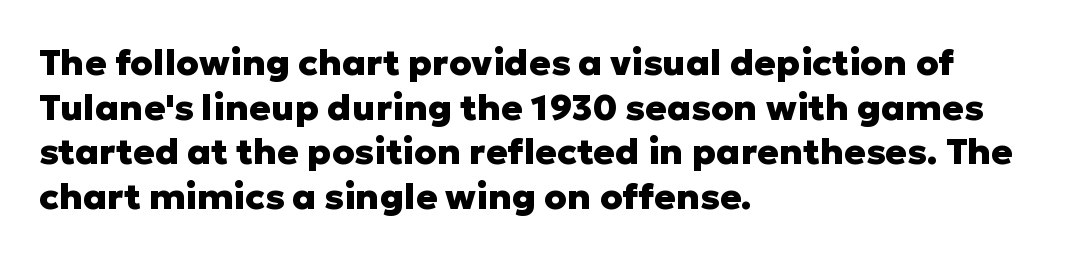
Q: Is the text bold? A: Yes.
Q: Is the text italic (slanted)? A: No, it is upright.
Q: Is the typeface a serif or a sans-serif typeface? A: Sans-serif.
Q: Is the text underlined? A: No.
Q: How is the paragraph aligned? A: Left-aligned.
Q: Is the spacing between letters normal or unusually wide? A: Normal.
Q: Width (condensed, normal, or wide)? A: Normal.
Q: Stroke contrast? A: Low.
Q: x-height? A: Medium.
Q: Monospaced? A: No.
